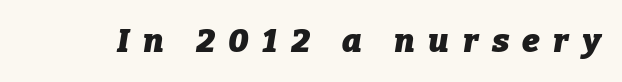
The image shows 33 px heavy type, italic (leaning right); set unusually wide letter spacing (+0.41 em), not underlined; low stroke contrast and a medium x-height.
